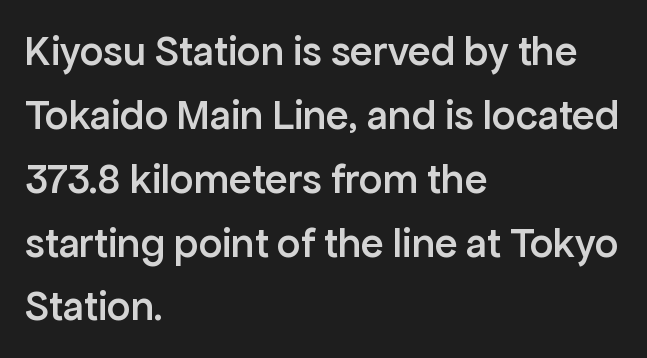
The image shows 42 px semibold sans-serif type, upright; set left-aligned, normal line spacing (1.52x), normal letter spacing, not underlined; low stroke contrast and a medium x-height.
